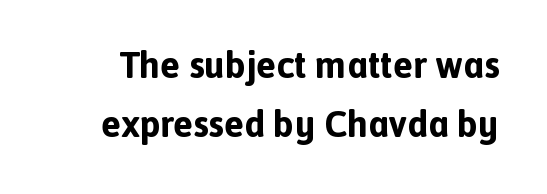
The image shows 37 px bold sans-serif type, upright; set normal line spacing (1.6x), normal letter spacing, not underlined; a medium x-height.
